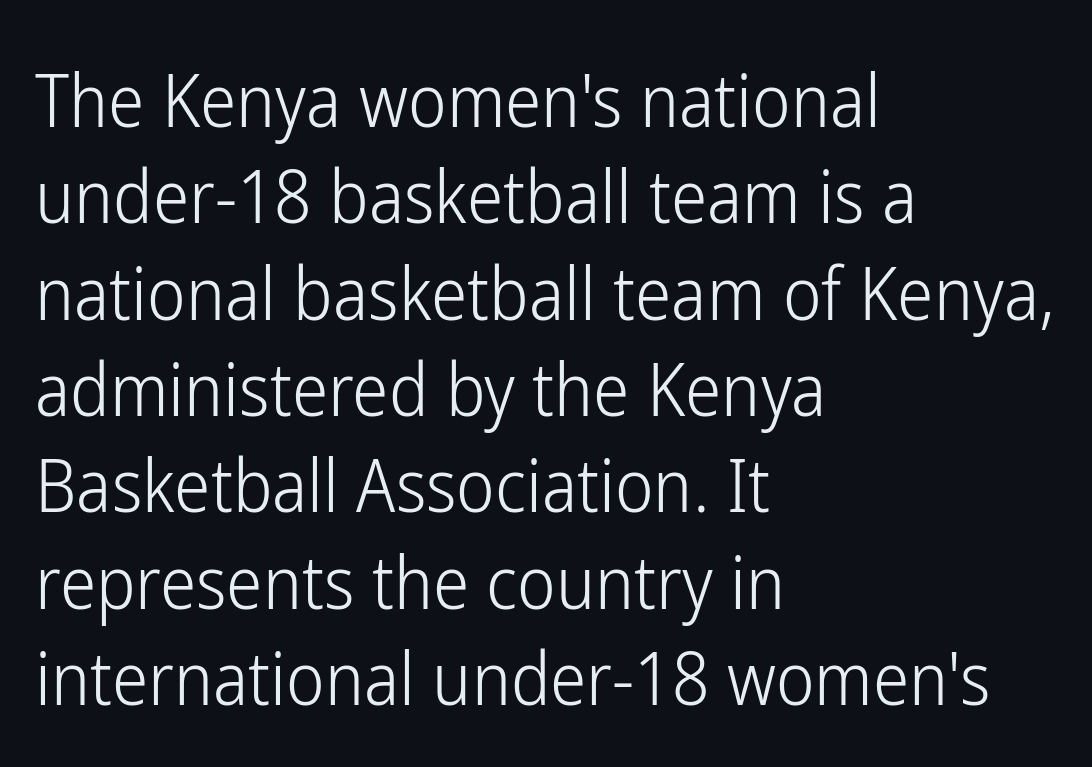
Q: Is the text bold? A: No.
Q: Is the text italic (slanted)? A: No, it is upright.
Q: Is the typeface a serif or a sans-serif typeface? A: Sans-serif.
Q: Is the text underlined? A: No.
Q: How is the paragraph aligned? A: Left-aligned.
Q: Is the spacing between letters normal or unusually wide? A: Normal.
Q: Is the spacing between lines tight, normal or loose? A: Normal.
Q: Width (condensed, normal, or wide)? A: Condensed.
Q: Stroke contrast? A: Low.
Q: x-height? A: Medium.
Q: Monospaced? A: No.
